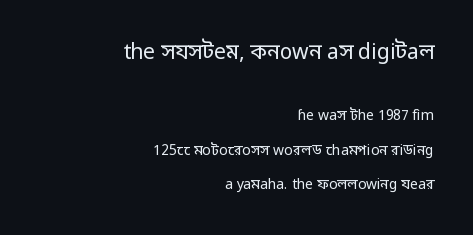
The image shows 21 px text type, upright; set right-aligned, loose line spacing (2.46x), normal letter spacing, not underlined; the first (top) block is 1.5x larger.
